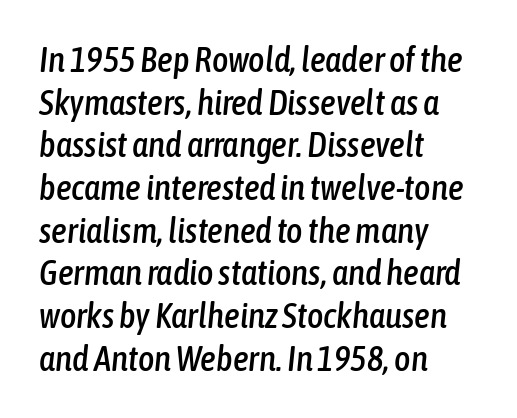
Q: Is the text italic (slanted)? A: Yes, it leans right by about 6 degrees.
Q: Is the text underlined? A: No.
Q: How is the paragraph aligned? A: Left-aligned.
Q: Is the spacing between letters normal or unusually wide? A: Normal.
Q: Width (condensed, normal, or wide)? A: Condensed.
Q: Stroke contrast? A: Low.
Q: x-height? A: Medium.
Q: Monospaced? A: No.
